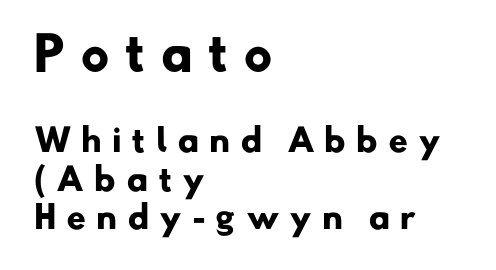
The image shows 46 px heavy sans-serif type; set left-aligned, line spacing 1.23x, unusually wide letter spacing (+0.31 em), not underlined; the first (top) block is 1.48x larger; low stroke contrast and a small x-height.
